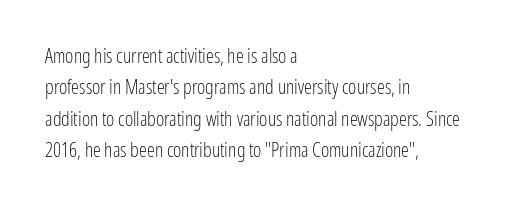
The image shows 20 px text type, upright; set left-aligned, normal line spacing (1.57x), normal letter spacing, not underlined.
